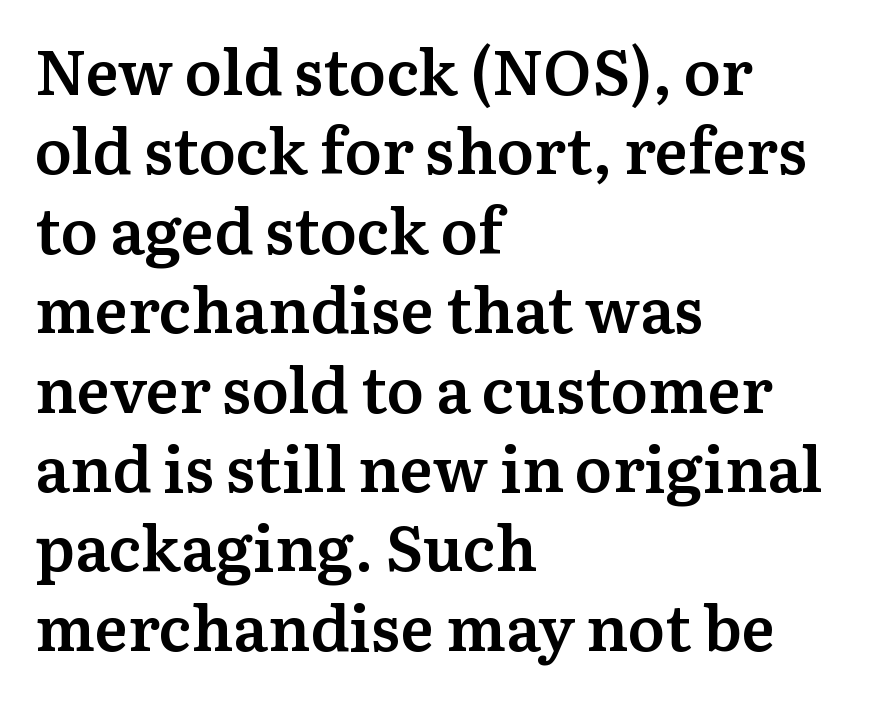
Italic? Not at all — the glyphs are vertical. Caption: semibold face, moderately heavy strokes. The space between consecutive lines is moderate. Just letters on the line, the space beneath them empty.
